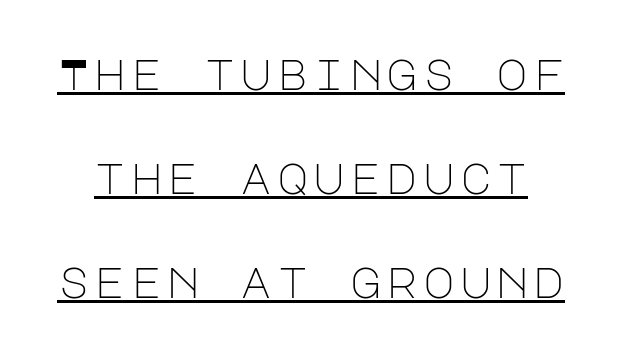
The image shows 43 px light sans-serif type, upright; set loose line spacing (2.42x), underlined; low stroke contrast and a large x-height.
